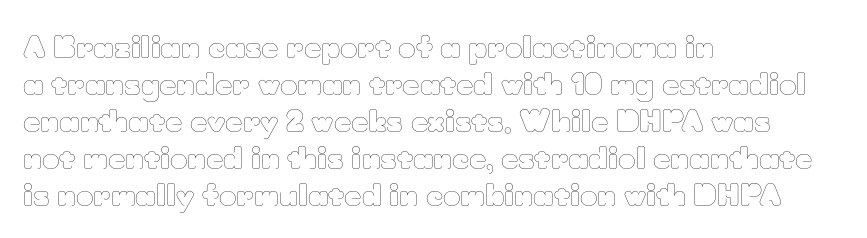
The image shows 30 px thin type, upright; set left-aligned, line spacing 1.23x, normal letter spacing, not underlined; low stroke contrast and a small x-height.
